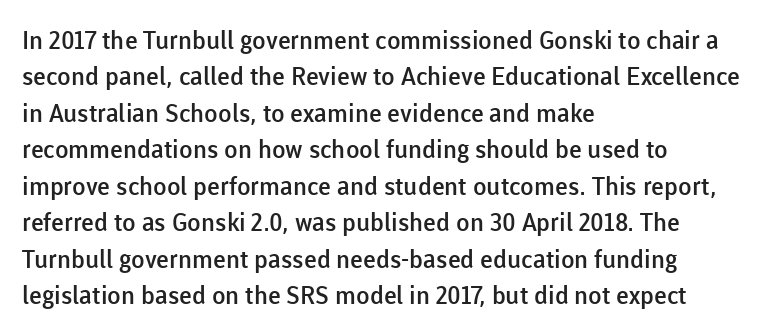
A somewhat darkened texture: the type is semibold rather than bold. If you drew a ruler down the left edge, every line would touch it. The zone under the glyphs is completely vacant. Ascenders rise straight up at ninety degrees. Caption: standard tracking, unaltered. Each new line begins a customary step beneath the previous one.
